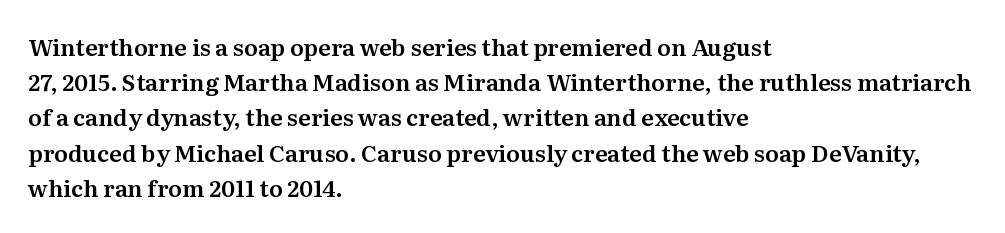
{"italic": "no", "underline": "no", "align": "left", "line_spacing": "normal", "line_spacing_ratio": 1.53, "letter_spacing": "normal", "letter_spacing_em": 0.0, "glyph_px": 23}
